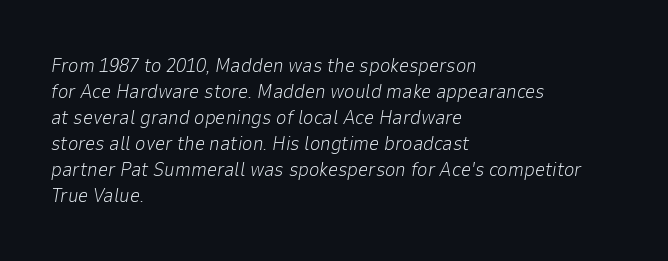
All the whitespace from short lines collects on the right. Any mark beneath the type? The region is blank. Leading matches the norm, producing a regular column. This rendering leaves character spacing at its baseline value.
